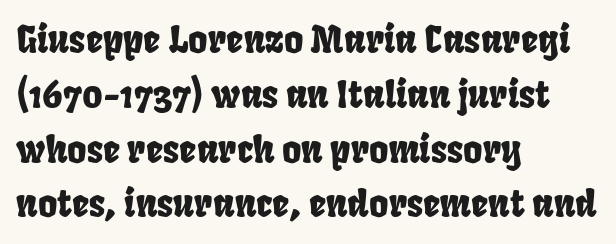
Here the designer chose a conventional face with non-uniform glyph widths. The baseline area is clear. Look at the tracking — it's just the regular setting, nothing added. These lines sit exactly where default settings would place them.
